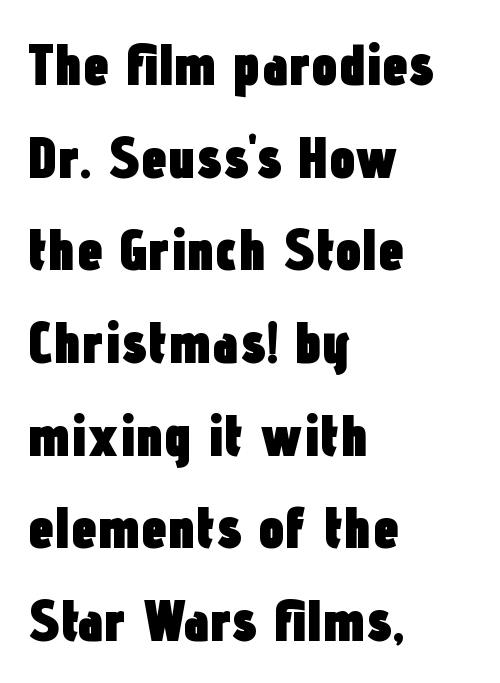
Q: Is the text bold? A: Yes.
Q: Is the text italic (slanted)? A: No, it is upright.
Q: Is the typeface a serif or a sans-serif typeface? A: Sans-serif.
Q: Is the text underlined? A: No.
Q: How is the paragraph aligned? A: Left-aligned.
Q: Is the spacing between letters normal or unusually wide? A: Normal.
Q: Is the spacing between lines tight, normal or loose? A: Normal.
Q: Width (condensed, normal, or wide)? A: Condensed.
Q: Stroke contrast? A: Low.
Q: x-height? A: Medium.
Q: Monospaced? A: No.
